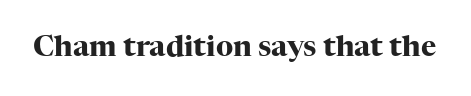
The font family rendered here belongs to the serif group. Letter spacing: default. Lines of text with bare space underneath. Caption: bold face, heavy strokes.
